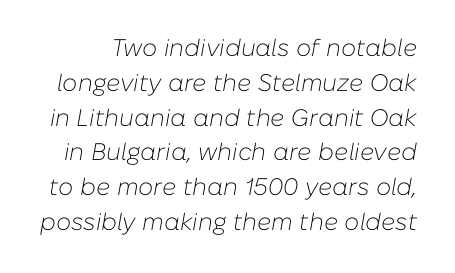
{"italic": "yes", "lean": "right", "slant_degrees": 10, "bold": "no", "underline": "no", "line_spacing": "normal", "line_spacing_ratio": 1.45, "letter_spacing": "normal", "letter_spacing_em": 0.0, "glyph_px": 24}
